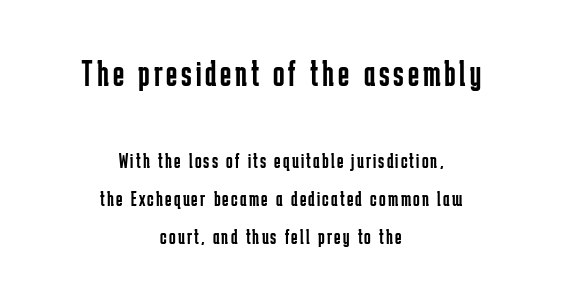
{"serif": "no", "italic": "no", "bold": "no", "weight": "regular", "width": "condensed", "stroke_contrast": "low", "x_height": "medium", "monospaced": "no", "underline": "no", "align": "center", "line_spacing_ratio": 1.73, "larger_block": "first", "size_ratio": 1.73, "glyph_px": 38}
